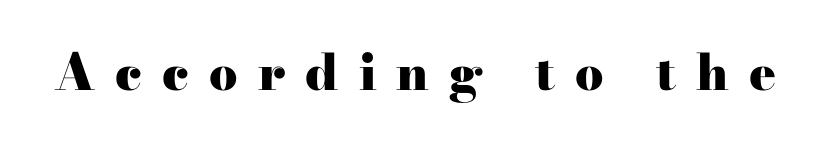
Style check: upright. This is heavy type, rendered in bold. Bare-footed words on every line. The tracking jumps out immediately: characters are airy and widely separated. The rendering uses natural spacing where letterforms have individual widths. What kind of face is this? One with serifs.
